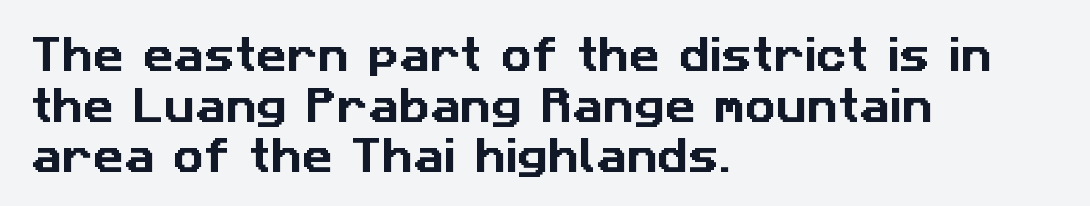
Q: Is the typeface a serif or a sans-serif typeface? A: Sans-serif.
Q: Is the text underlined? A: No.
Q: How is the paragraph aligned? A: Left-aligned.
Q: Is the spacing between letters normal or unusually wide? A: Normal.
Q: Is the spacing between lines tight, normal or loose? A: Normal.
Q: Width (condensed, normal, or wide)? A: Normal.
Q: Stroke contrast? A: Low.
Q: x-height? A: Medium.
Q: Monospaced? A: No.
